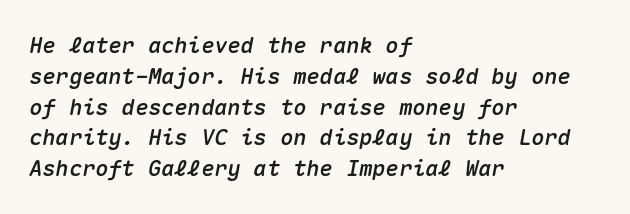
The image shows 22 px text type, italic (leaning right); set left-aligned, normal line spacing (1.4x), normal letter spacing, not underlined.
